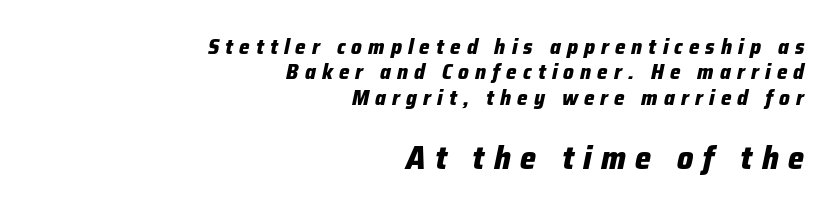
Q: Is the text bold? A: Yes.
Q: Is the text italic (slanted)? A: Yes, it leans right by about 12 degrees.
Q: Is the text underlined? A: No.
Q: How is the paragraph aligned? A: Right-aligned.
Q: Is the spacing between letters normal or unusually wide? A: Unusually wide.
Q: Which block of text is set in a larger size, the first (top) or the second (bottom)? A: The second (bottom) one.
Q: Width (condensed, normal, or wide)? A: Normal.
Q: Stroke contrast? A: Low.
Q: x-height? A: Medium.
Q: Monospaced? A: No.
